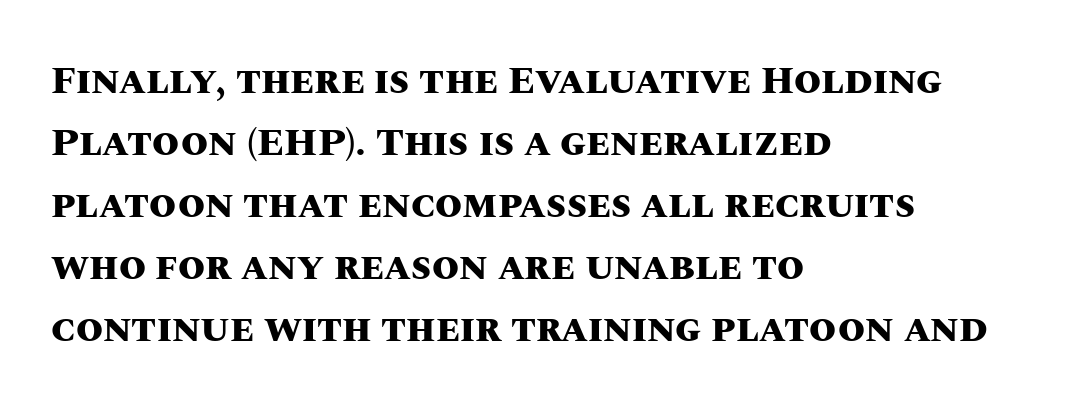
Q: Is the text bold? A: Yes.
Q: Is the text italic (slanted)? A: No, it is upright.
Q: Is the text underlined? A: No.
Q: How is the paragraph aligned? A: Left-aligned.
Q: Is the spacing between letters normal or unusually wide? A: Normal.
Q: Is the spacing between lines tight, normal or loose? A: Normal.
Q: Width (condensed, normal, or wide)? A: Normal.
Q: Stroke contrast? A: Medium.
Q: x-height? A: Large.
Q: Monospaced? A: No.
